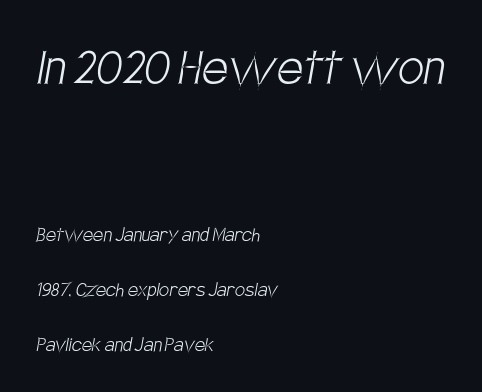
These lines keep a tight, regular rhythm from letter to letter. No extra ink here — the face is not bold. I'd call this a sans setting — the letters go barefoot. The more generous point size was reserved for the upper chunk. Caption: multi-line text, flush left, ragged right.
